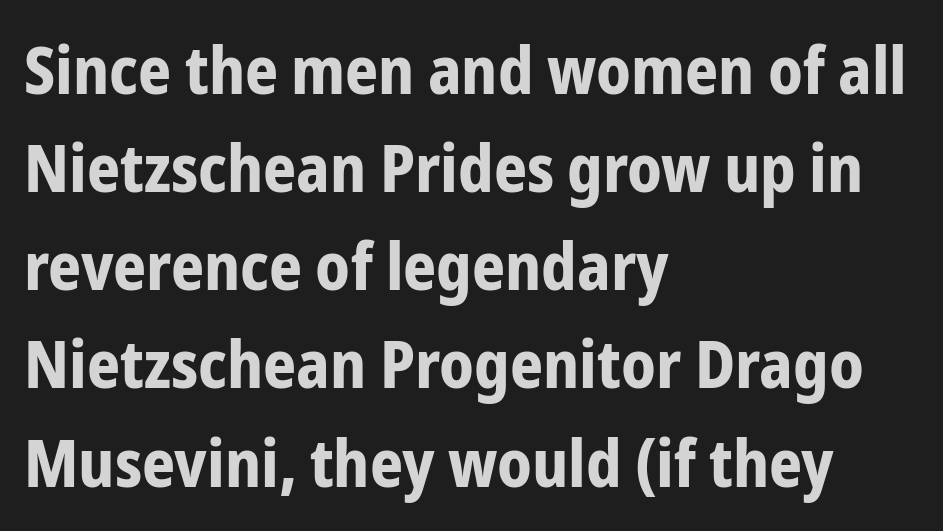
Q: Is the text bold? A: Yes.
Q: Is the text italic (slanted)? A: No, it is upright.
Q: Is the typeface a serif or a sans-serif typeface? A: Sans-serif.
Q: Is the text underlined? A: No.
Q: How is the paragraph aligned? A: Left-aligned.
Q: Is the spacing between letters normal or unusually wide? A: Normal.
Q: Is the spacing between lines tight, normal or loose? A: Normal.
Q: Width (condensed, normal, or wide)? A: Condensed.
Q: Stroke contrast? A: Low.
Q: x-height? A: Medium.
Q: Monospaced? A: No.
